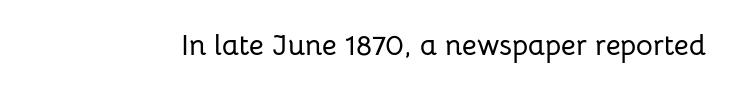
{"serif": "no", "italic": "no", "width": "normal", "stroke_contrast": "low", "x_height": "medium", "monospaced": "no", "underline": "no", "letter_spacing": "normal", "letter_spacing_em": 0.0, "glyph_px": 29}
